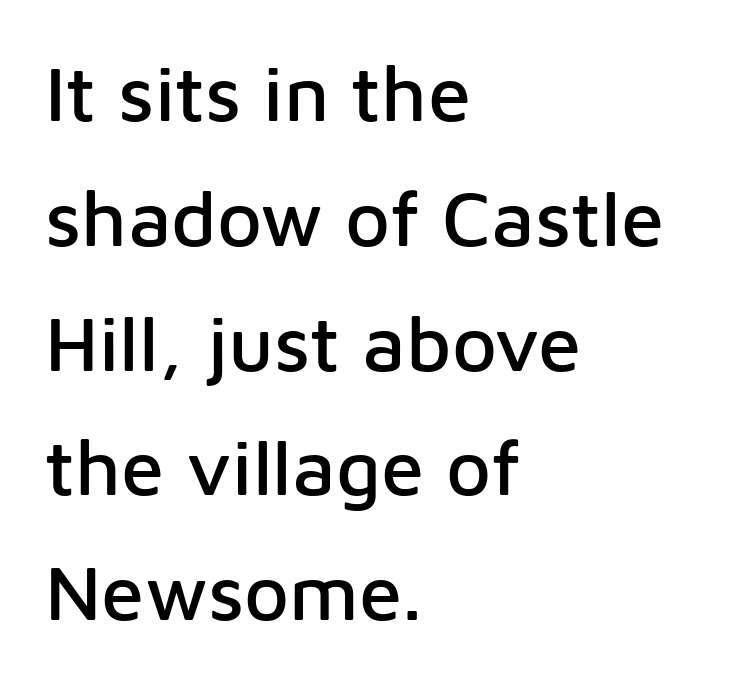
Normally led — the rows are evenly, conventionally spaced. Rendered with straight, roman letterforms. Descenders hang freely into open space. These lines are set flush left with a ragged right edge.
